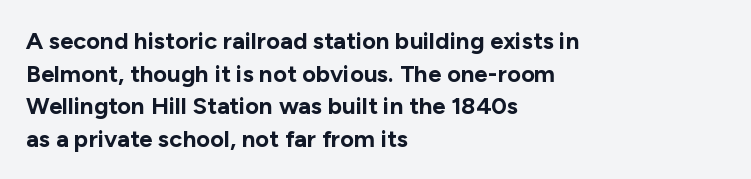
The rendering uses a moderate line-height, typical for paragraphs. The typography opts for an upright posture over an oblique one. Each word holds together tightly as a unit, with standard inter-letter gaps. Left-aligned paragraph, ragged on the right. The sample has been set heavy, in full bold. The string is rendered with underlining switched off.
